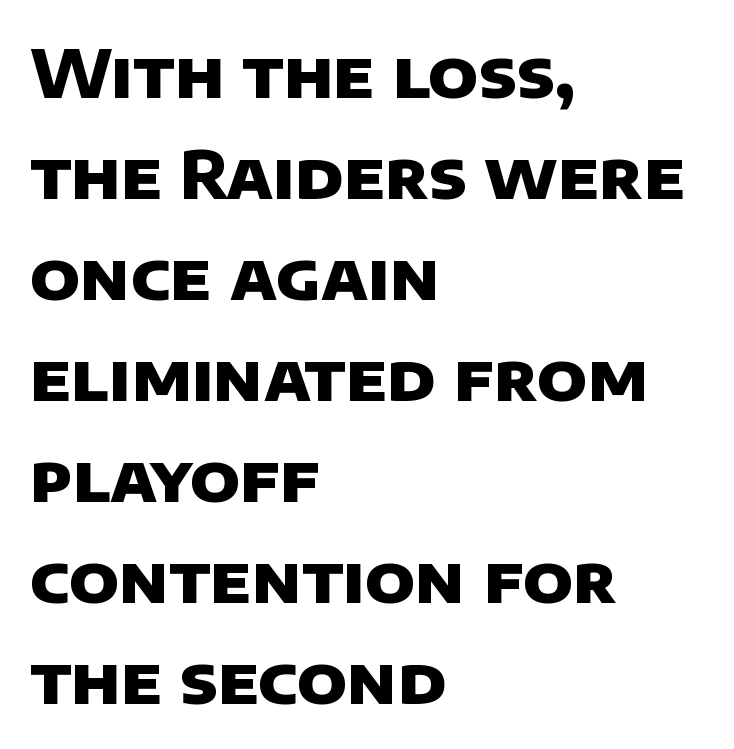
{"serif": "no", "bold": "yes", "weight": "heavy", "width": "normal", "stroke_contrast": "low", "x_height": "large", "monospaced": "no", "underline": "no", "align": "left", "line_spacing": "normal", "line_spacing_ratio": 1.53, "letter_spacing": "normal", "letter_spacing_em": 0.0, "glyph_px": 66}
